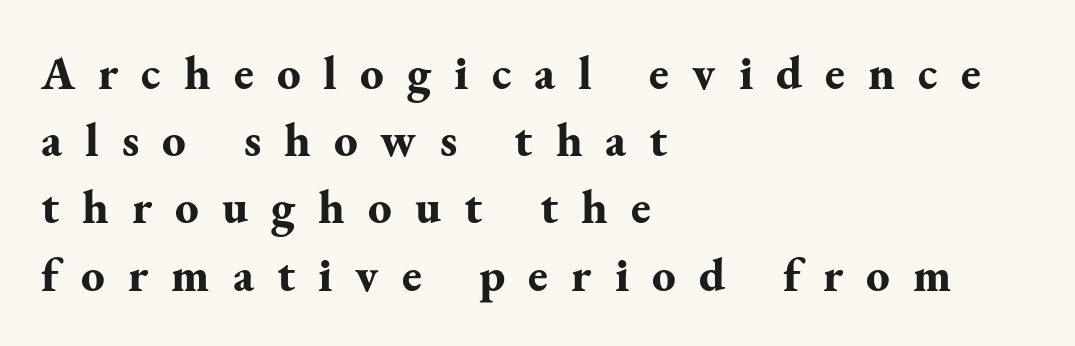
Q: Is the text bold? A: Yes.
Q: Is the text italic (slanted)? A: No, it is upright.
Q: Is the typeface a serif or a sans-serif typeface? A: Serif.
Q: Is the text underlined? A: No.
Q: How is the paragraph aligned? A: Left-aligned.
Q: Is the spacing between letters normal or unusually wide? A: Unusually wide.
Q: Is the spacing between lines tight, normal or loose? A: Normal.
Q: Width (condensed, normal, or wide)? A: Normal.
Q: Stroke contrast? A: Medium.
Q: x-height? A: Small.
Q: Monospaced? A: No.
